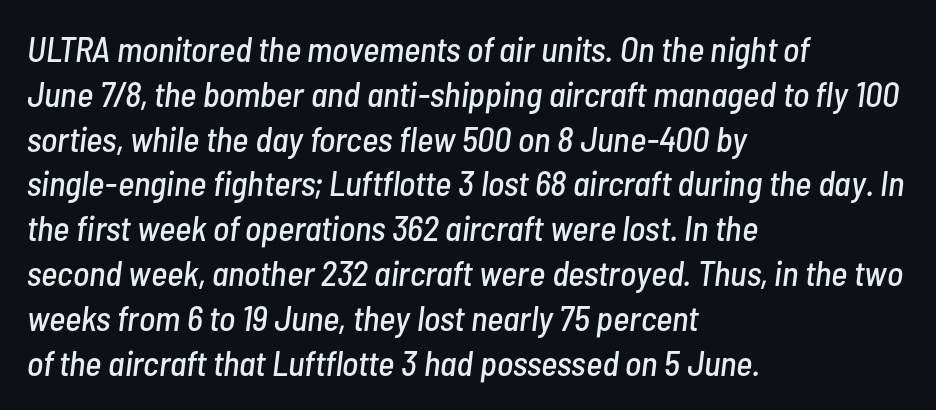
The image shows 35 px condensed type, italic (leaning right); set left-aligned, normal line spacing (1.28x), normal letter spacing, not underlined; low stroke contrast and a medium x-height.
